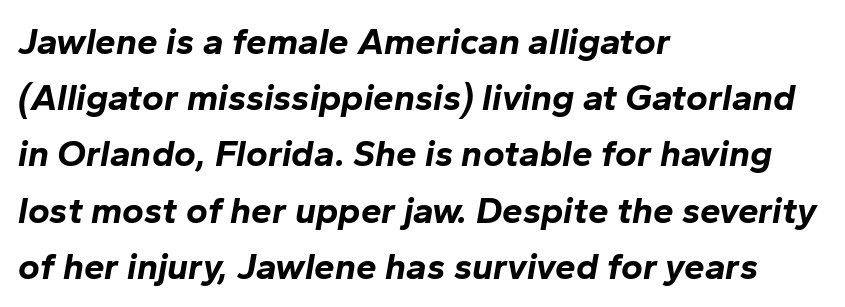
The image shows 37 px bold type, italic (leaning right); set left-aligned, normal line spacing (1.52x), normal letter spacing, not underlined; low stroke contrast and a medium x-height.
